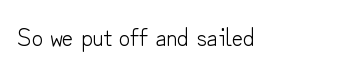
{"italic": "no", "bold": "no", "underline": "no", "letter_spacing": "normal", "letter_spacing_em": 0.0, "glyph_px": 25}
